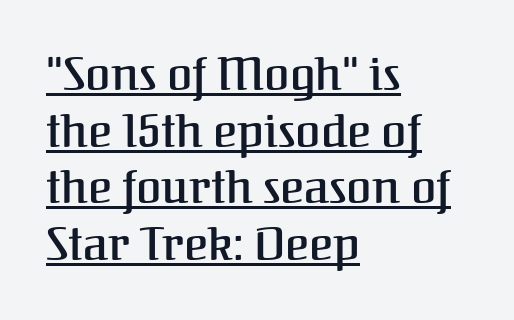
Q: Is the text bold? A: Semi-bold.
Q: Is the text italic (slanted)? A: No, it is upright.
Q: Is the typeface a serif or a sans-serif typeface? A: Serif.
Q: Is the text underlined? A: Yes.
Q: How is the paragraph aligned? A: Left-aligned.
Q: Is the spacing between letters normal or unusually wide? A: Normal.
Q: Width (condensed, normal, or wide)? A: Normal.
Q: Stroke contrast? A: Medium.
Q: x-height? A: Medium.
Q: Monospaced? A: No.
